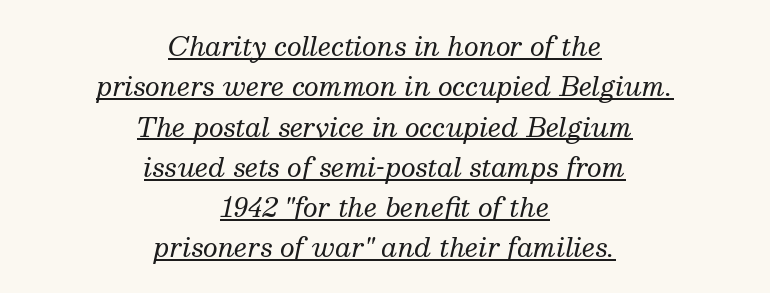
Notice how a bar underscores the lettering throughout. Compared with typical paragraphs, the rows here are spaced about the same. Notice how the passage keeps no hard edge, just a central spine. Counters stay open thanks to moderate or lighter strokes. Each word holds together tightly as a unit, with standard inter-letter gaps.
